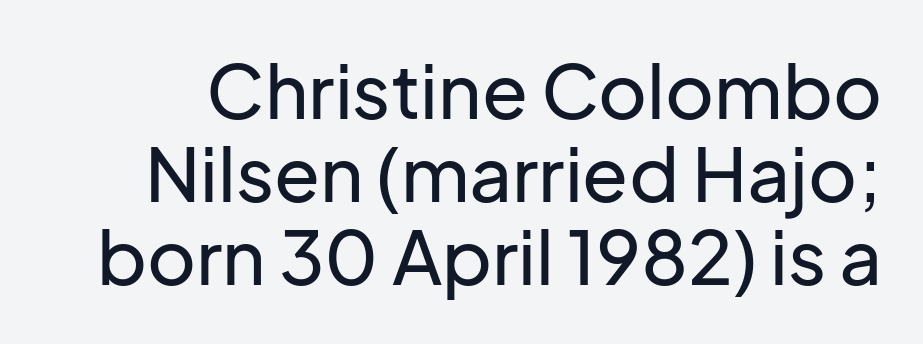
{"serif": "no", "italic": "no", "width": "normal", "stroke_contrast": "low", "x_height": "medium", "monospaced": "no", "underline": "no", "line_spacing": "tight", "line_spacing_ratio": 1.11, "letter_spacing": "normal", "letter_spacing_em": 0.0, "glyph_px": 75}
